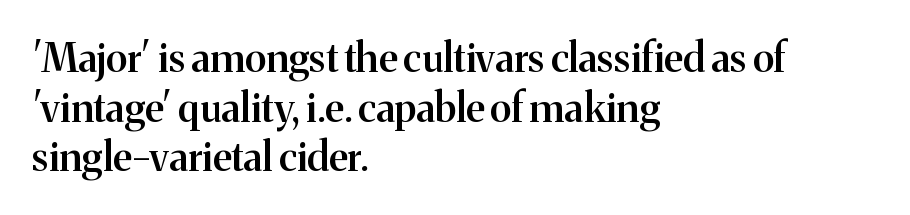
{"serif": "yes", "italic": "no", "bold": "semi", "weight": "semibold", "width": "normal", "stroke_contrast": "medium", "x_height": "medium", "monospaced": "no", "underline": "no", "align": "left", "line_spacing_ratio": 1.24, "letter_spacing": "normal", "letter_spacing_em": 0.0, "glyph_px": 40}
